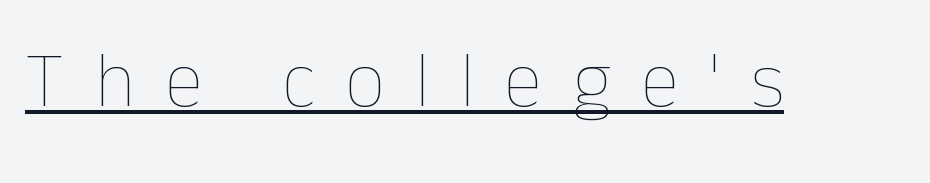
Q: Is the text bold? A: No.
Q: Is the text italic (slanted)? A: No, it is upright.
Q: Is the text underlined? A: Yes.
Q: Is the spacing between letters normal or unusually wide? A: Unusually wide.
Q: Width (condensed, normal, or wide)? A: Normal.
Q: Stroke contrast? A: Low.
Q: x-height? A: Medium.
Q: Monospaced? A: No.
